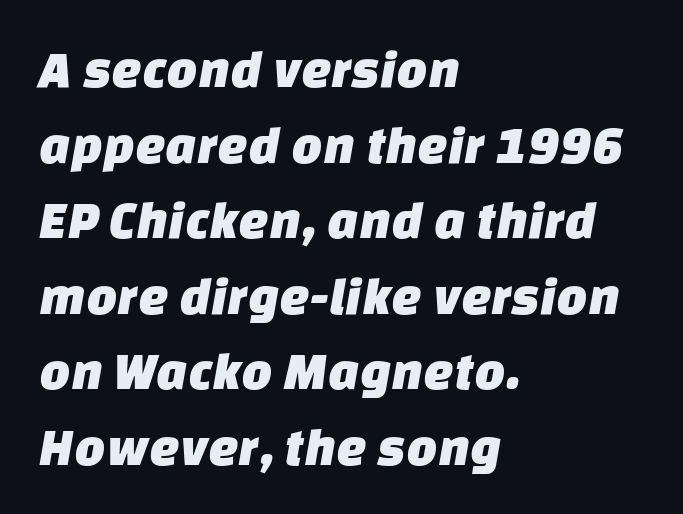
The image shows 54 px sans-serif type; set left-aligned, normal line spacing (1.4x), normal letter spacing, not underlined; low stroke contrast and a large x-height.
